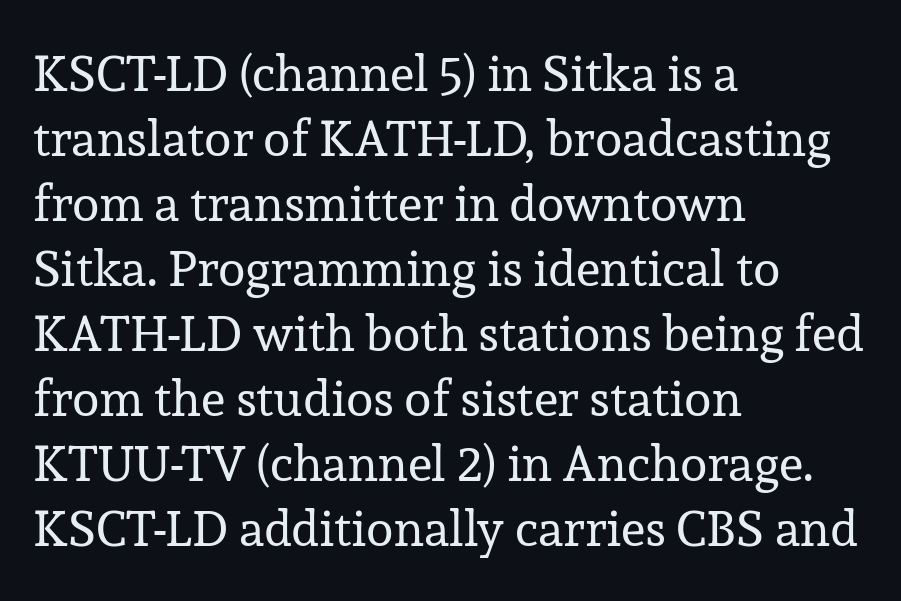
{"serif": "yes", "italic": "no", "bold": "no", "weight": "regular", "width": "normal", "stroke_contrast": "low", "x_height": "medium", "monospaced": "no", "underline": "no", "align": "left", "line_spacing": "normal", "line_spacing_ratio": 1.3, "letter_spacing": "normal", "letter_spacing_em": 0.0, "glyph_px": 50}
